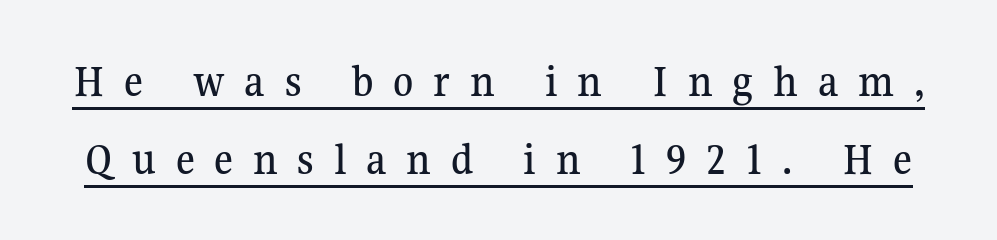
{"serif": "yes", "italic": "no", "width": "normal", "stroke_contrast": "medium", "x_height": "medium", "monospaced": "no", "underline": "yes", "line_spacing": "normal", "line_spacing_ratio": 1.69, "letter_spacing": "wide", "letter_spacing_em": 0.43, "glyph_px": 46}
